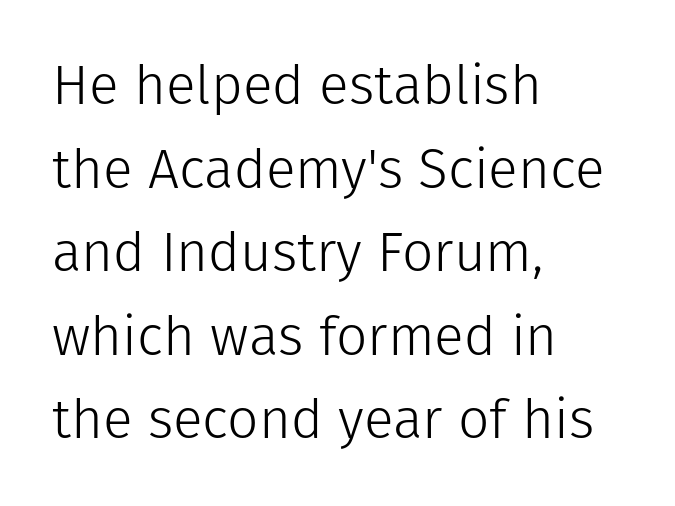
The image shows 55 px light sans-serif type, upright; set left-aligned, normal line spacing (1.52x), normal letter spacing, not underlined; low stroke contrast and a medium x-height.
